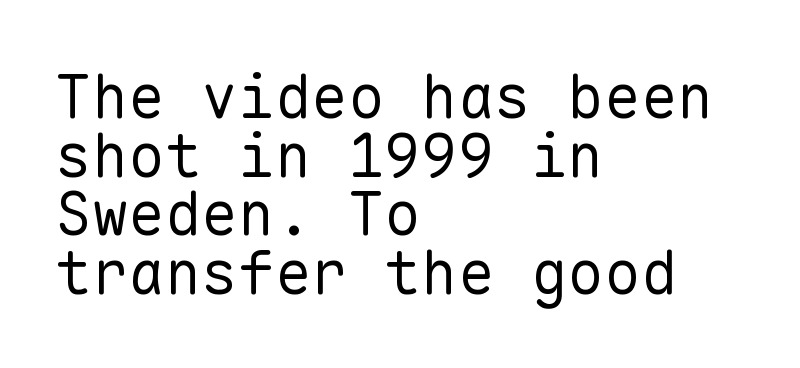
The image shows 61 px regular-weight sans-serif type, upright, monospaced; set left-aligned, tight line spacing (0.96x), normal letter spacing, not underlined; low stroke contrast and a medium x-height.
